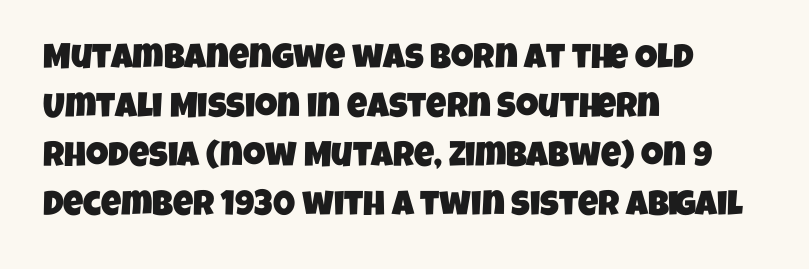
Q: Is the typeface a serif or a sans-serif typeface? A: Sans-serif.
Q: Is the text underlined? A: No.
Q: How is the paragraph aligned? A: Left-aligned.
Q: Is the spacing between letters normal or unusually wide? A: Normal.
Q: Is the spacing between lines tight, normal or loose? A: Normal.
Q: Width (condensed, normal, or wide)? A: Condensed.
Q: Stroke contrast? A: Low.
Q: x-height? A: Large.
Q: Monospaced? A: No.
